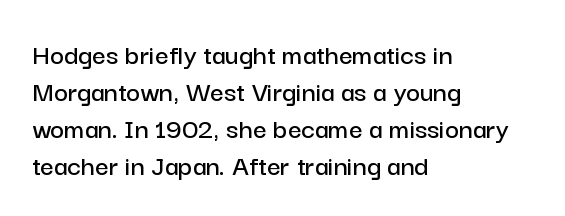
Q: Is the text italic (slanted)? A: No, it is upright.
Q: Is the typeface a serif or a sans-serif typeface? A: Sans-serif.
Q: Is the text underlined? A: No.
Q: How is the paragraph aligned? A: Left-aligned.
Q: Is the spacing between letters normal or unusually wide? A: Normal.
Q: Width (condensed, normal, or wide)? A: Normal.
Q: Stroke contrast? A: Low.
Q: x-height? A: Medium.
Q: Monospaced? A: No.
